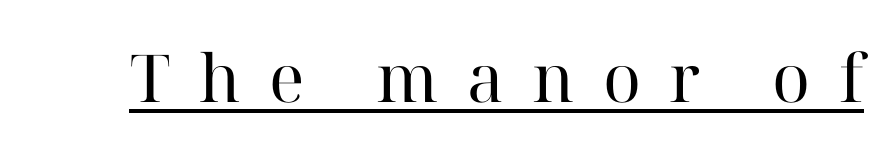
The image shows 66 px regular-weight serif type, upright; set unusually wide letter spacing (+0.43 em), underlined; high stroke contrast and a medium x-height.
